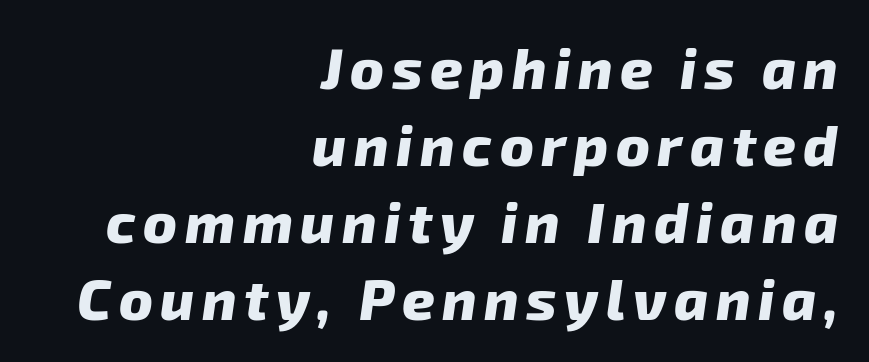
The words here are not underlined. Is the type bold? Yes — the strokes are clearly thick and heavy. The ragged edge is on the left, which tells us the setting is flush right. Do the characters align in a grid? No, the font is proportional. To sum up the face: it is a sans, with no serifs. The designer left line spacing at the default.
